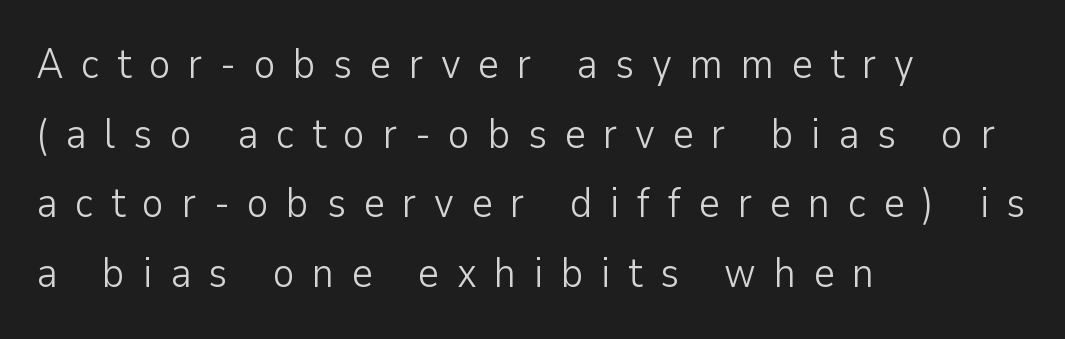
The image shows 41 px light sans-serif type, upright; set left-aligned, normal line spacing (1.7x), unusually wide letter spacing (+0.43 em), not underlined; low stroke contrast and a medium x-height.
